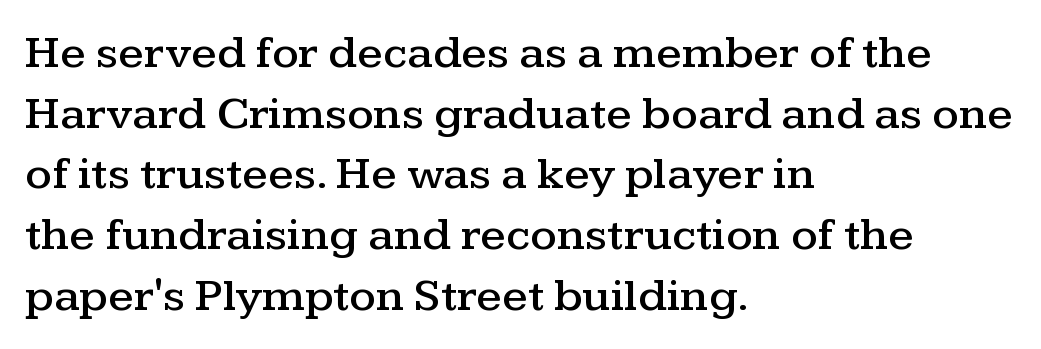
The image shows 47 px wide serif type, upright; set left-aligned, normal line spacing (1.29x), normal letter spacing, not underlined; medium stroke contrast and a medium x-height.
